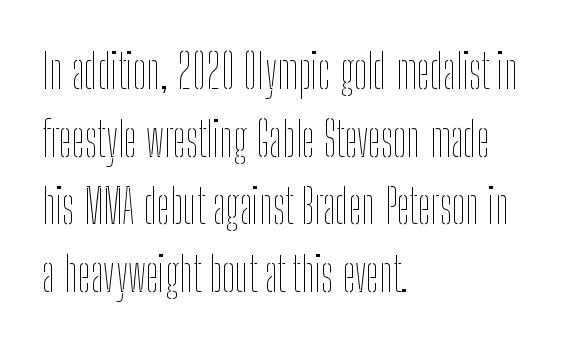
The type sits square on the baseline with zero lean. The rendering keeps characters at their native spacing. Quick note: interline space is typical. Here the designer chose a conventional face with non-uniform glyph widths. Only glyphs here, with clear space below each row. The compositor pushed each line to the left boundary.
